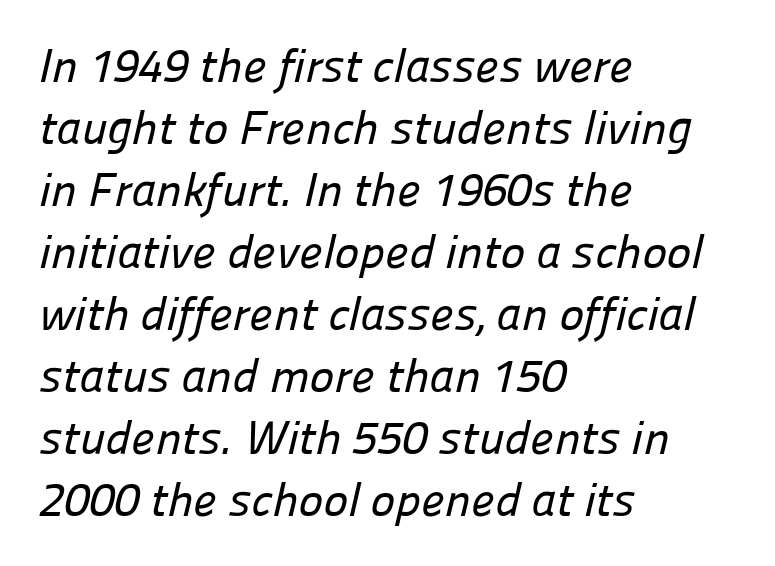
{"serif": "no", "width": "normal", "stroke_contrast": "low", "x_height": "medium", "monospaced": "no", "underline": "no", "align": "left", "line_spacing": "normal", "line_spacing_ratio": 1.32, "letter_spacing": "normal", "letter_spacing_em": 0.0, "glyph_px": 47}
